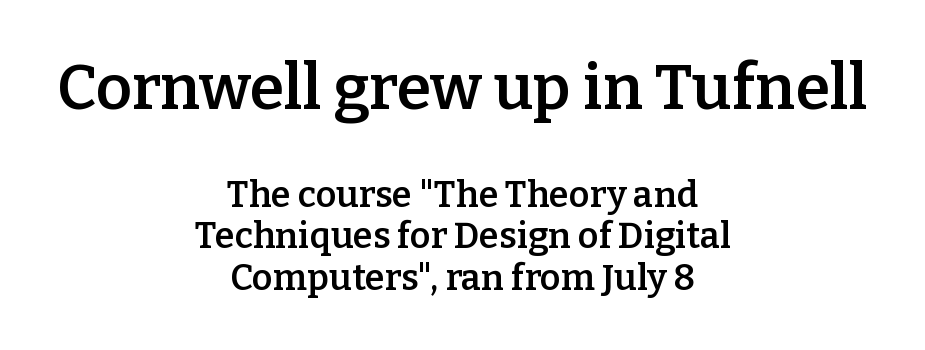
Do the characters align in a grid? No, the font is proportional. Regarding serifs, this sample has them. There is no visible air inserted between adjacent glyphs. The passage shown begins with its larger block and ends with its smaller one.
